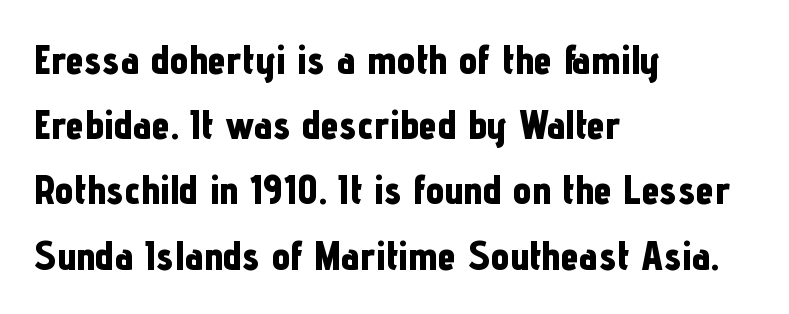
Think of a printed novel: that variable character pitch is what you see here. The rendering uses a moderate line-height, typical for paragraphs. You could call the tracking neutral — neither tight nor loose. Summary of weight: heavy, a full bold.
